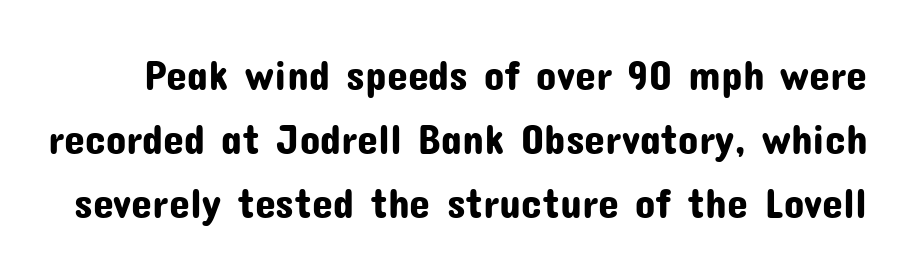
Q: Is the text italic (slanted)? A: No, it is upright.
Q: Is the typeface a serif or a sans-serif typeface? A: Sans-serif.
Q: Is the text underlined? A: No.
Q: Is the spacing between letters normal or unusually wide? A: Normal.
Q: Is the spacing between lines tight, normal or loose? A: Normal.
Q: Width (condensed, normal, or wide)? A: Normal.
Q: Stroke contrast? A: Low.
Q: x-height? A: Medium.
Q: Monospaced? A: No.
